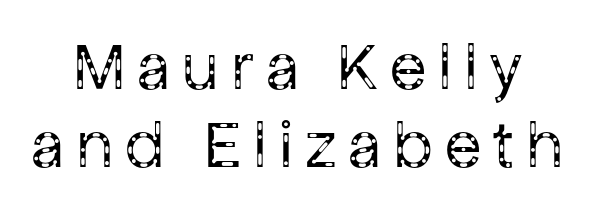
Is this a fixed-width face? No — the glyphs have proportional, varying widths. Nothing sits at the stroke ends, so this counts as sans-serif. Is this a heavy cut? Hardly; it is regular or lighter. Ordinary non-slanted type is in use.
